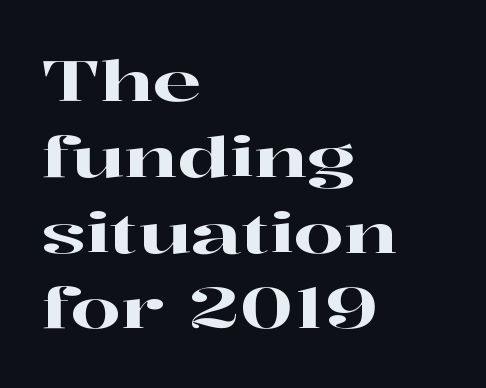
The image shows 57 px wide serif type, upright; set left-aligned, normal line spacing (1.33x), normal letter spacing, not underlined; high stroke contrast and a medium x-height.
